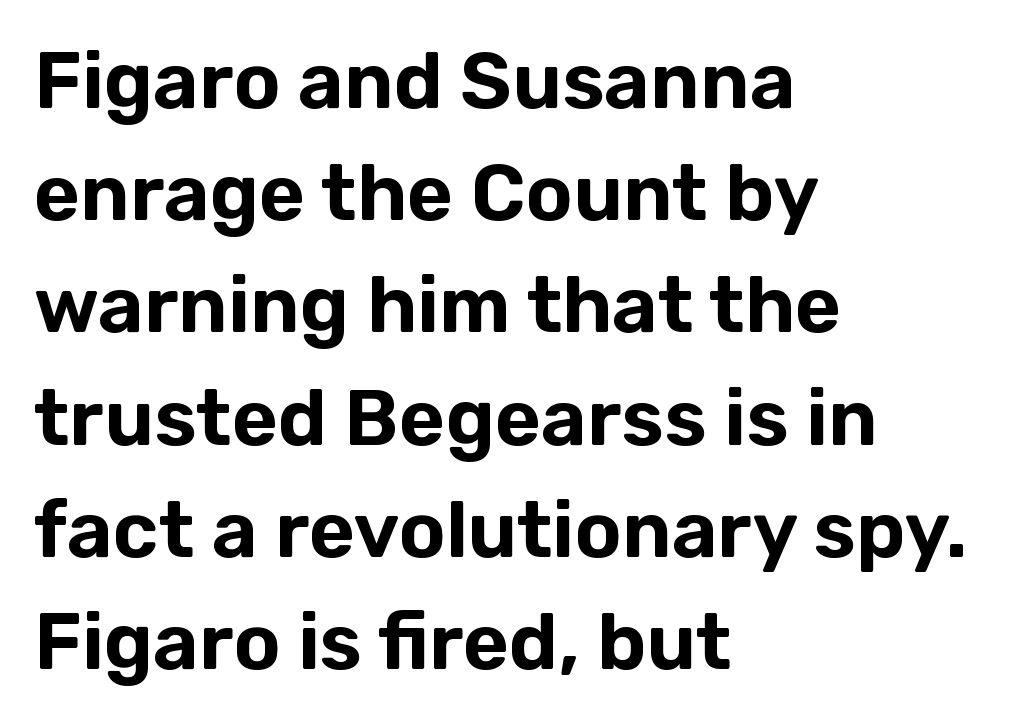
What stands out about the letter spacing? Nothing — it is the standard amount. Vertically, the passage feels balanced, rows spaced as you'd expect. The face used here is a sans, in the tradition of grotesques and geometrics. No word sits above an underline. The font's upright variant was chosen for this text.
